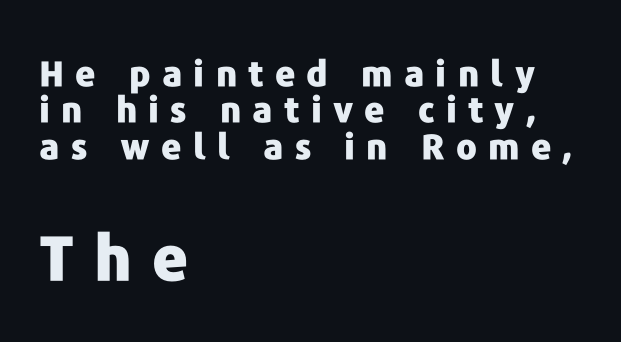
The image shows 62 px heavy sans-serif type, upright; set left-aligned, tight line spacing (1.04x), unusually wide letter spacing (+0.32 em), not underlined; the second (bottom) block is 1.77x larger; low stroke contrast and a medium x-height.
